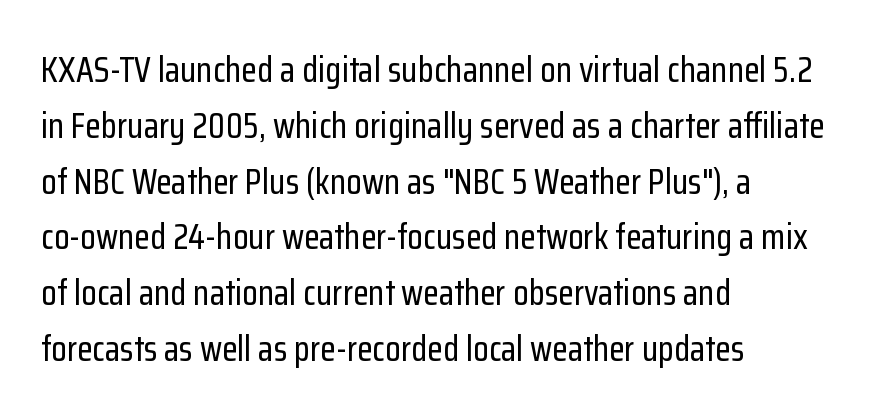
{"serif": "no", "italic": "no", "width": "condensed", "stroke_contrast": "low", "x_height": "medium", "monospaced": "no", "underline": "no", "align": "left", "line_spacing": "normal", "line_spacing_ratio": 1.55, "letter_spacing": "normal", "letter_spacing_em": 0.0, "glyph_px": 36}
